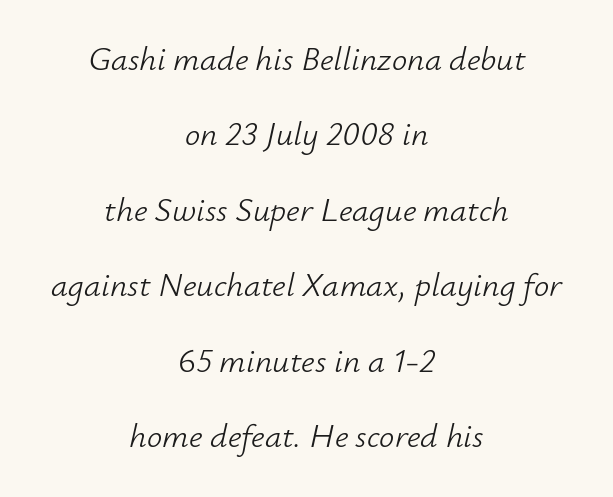
Q: Is the text bold? A: No.
Q: Is the text italic (slanted)? A: Yes, it leans right by about 12 degrees.
Q: Is the text underlined? A: No.
Q: How is the paragraph aligned? A: Centered.
Q: Is the spacing between letters normal or unusually wide? A: Normal.
Q: Is the spacing between lines tight, normal or loose? A: Loose.
Q: Width (condensed, normal, or wide)? A: Normal.
Q: Stroke contrast? A: Low.
Q: x-height? A: Small.
Q: Monospaced? A: No.
